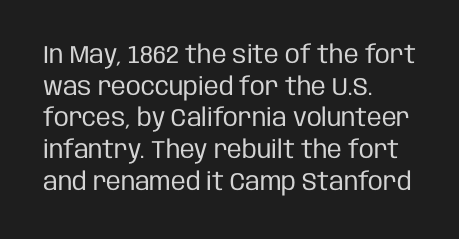
The characters are drawn with everyday or finer stroke widths. The string is rendered with underlining switched off. Leading matches the norm, producing a regular column. This sample uses plain, unmodified letter spacing.
